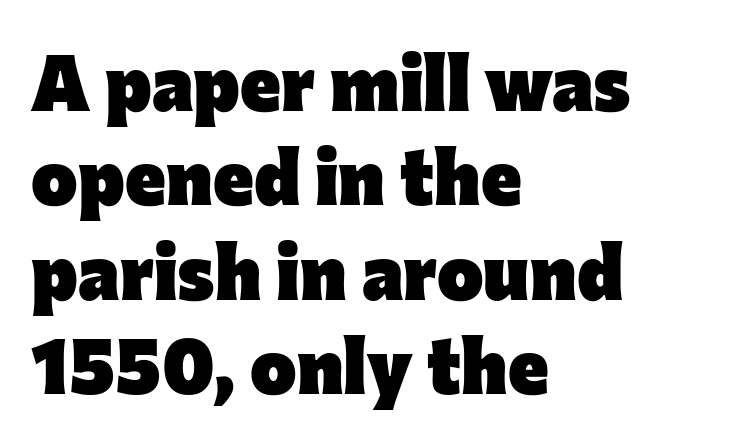
You could call the tracking neutral — neither tight nor loose. Serif or sans? Sans — the stroke terminals are bare. The letters advance in unequal steps, a hallmark of proportional type. The face used here has the dense, thick strokes of a bold.
